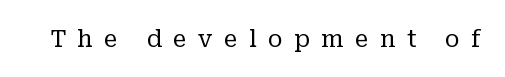
{"italic": "no", "bold": "no", "underline": "no", "letter_spacing": "wide", "letter_spacing_em": 0.48, "glyph_px": 24}
